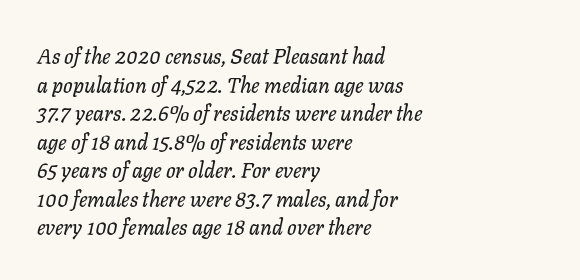
The image shows 21 px text type, italic (leaning right); set left-aligned, normal line spacing (1.36x), normal letter spacing, not underlined.
